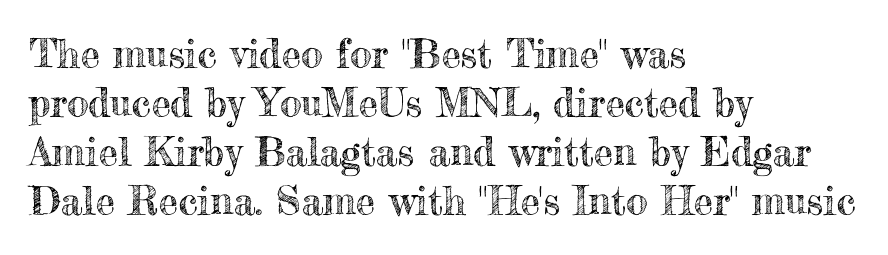
Q: Is the text italic (slanted)? A: No, it is upright.
Q: Is the text underlined? A: No.
Q: How is the paragraph aligned? A: Left-aligned.
Q: Is the spacing between letters normal or unusually wide? A: Normal.
Q: Is the spacing between lines tight, normal or loose? A: Normal.
Q: Width (condensed, normal, or wide)? A: Normal.
Q: x-height? A: Small.
Q: Monospaced? A: No.
